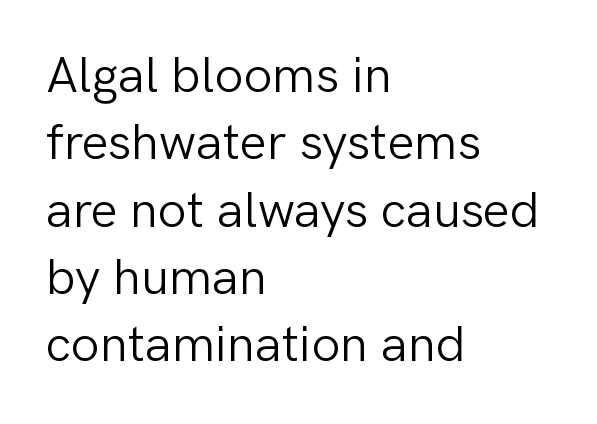
{"serif": "no", "italic": "no", "bold": "no", "weight": "light", "width": "normal", "stroke_contrast": "low", "x_height": "medium", "monospaced": "no", "underline": "no", "align": "left", "line_spacing": "normal", "line_spacing_ratio": 1.32, "letter_spacing": "normal", "letter_spacing_em": 0.0, "glyph_px": 51}
